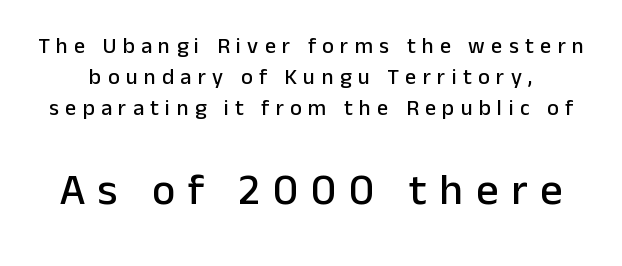
The image shows 44 px sans-serif type, upright; set normal line spacing (1.42x), unusually wide letter spacing (+0.29 em), not underlined; the second (bottom) block is 2.0x larger; low stroke contrast and a medium x-height.
